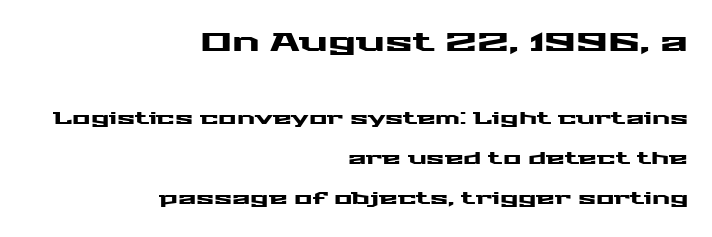
The image shows 26 px text type, upright; set right-aligned, loose line spacing (2.36x), normal letter spacing, not underlined; the first (top) block is 1.53x larger.
